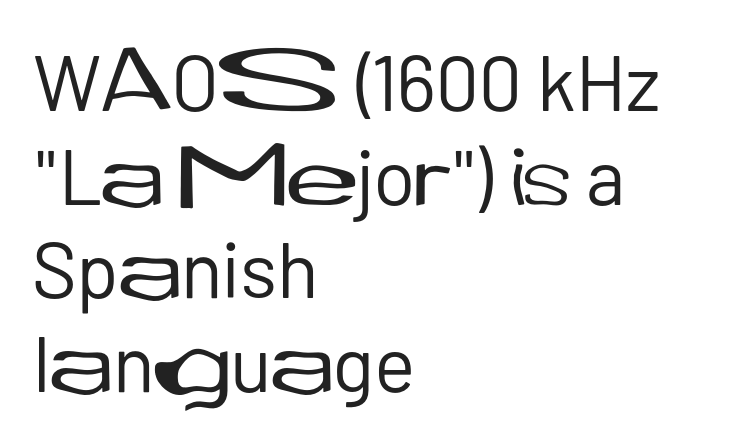
The passage shown is not bold in any degree. No extra tracking has been applied to these lines. Each letter's strokes conclude bluntly, with no projecting serifs. Is this a fixed-width face? No — the glyphs have proportional, varying widths. This sample is left-justified, so line endings fall wherever the words run out.
